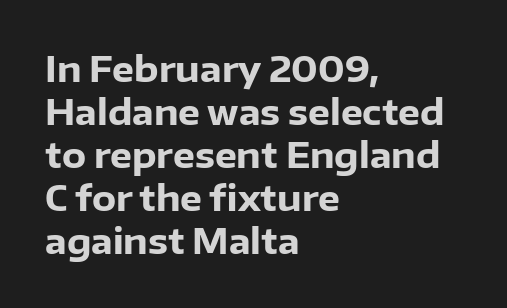
Heavy-handed strokes throughout: this text is bold. Each line starts at the same left margin while the right side varies. The font family rendered here belongs to the sans-serif group. A clean baseline with only descenders dipping below it. It's the straight-up-and-down kind of type.
